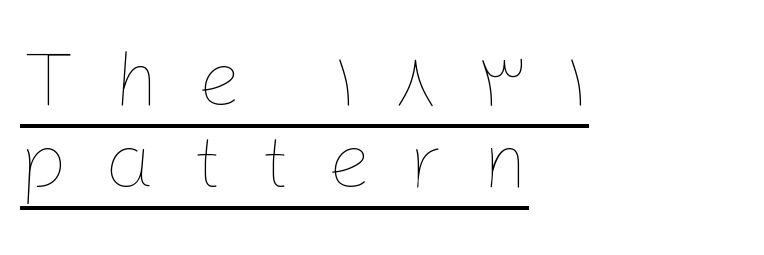
The image shows 79 px thin type, upright; set left-aligned, tight line spacing (1.04x), unusually wide letter spacing (+0.46 em), underlined; low stroke contrast and a medium x-height.
